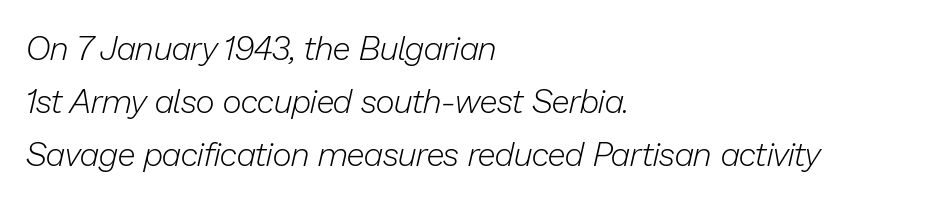
{"italic": "yes", "lean": "right", "slant_degrees": 13, "bold": "no", "weight": "light", "width": "normal", "stroke_contrast": "low", "x_height": "medium", "monospaced": "no", "underline": "no", "align": "left", "line_spacing": "normal", "line_spacing_ratio": 1.61, "letter_spacing": "normal", "letter_spacing_em": 0.0, "glyph_px": 33}
